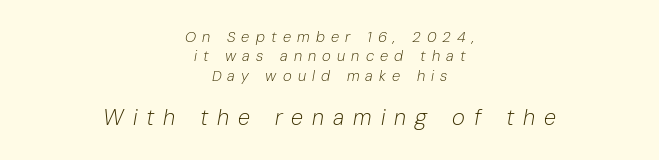
Q: Is the text bold? A: No.
Q: Is the text italic (slanted)? A: Yes, it leans right by about 10 degrees.
Q: Is the text underlined? A: No.
Q: How is the paragraph aligned? A: Centered.
Q: Is the spacing between letters normal or unusually wide? A: Unusually wide.
Q: Is the spacing between lines tight, normal or loose? A: Normal.
Q: Which block of text is set in a larger size, the first (top) or the second (bottom)? A: The second (bottom) one.
